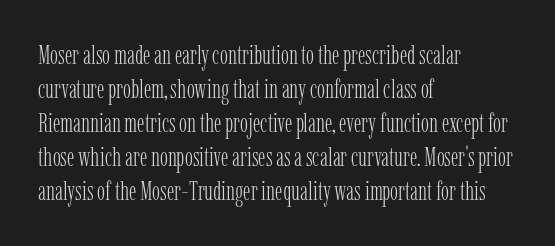
The image shows 27 px text type, upright; set left-aligned, normal line spacing (1.26x), normal letter spacing, not underlined.
